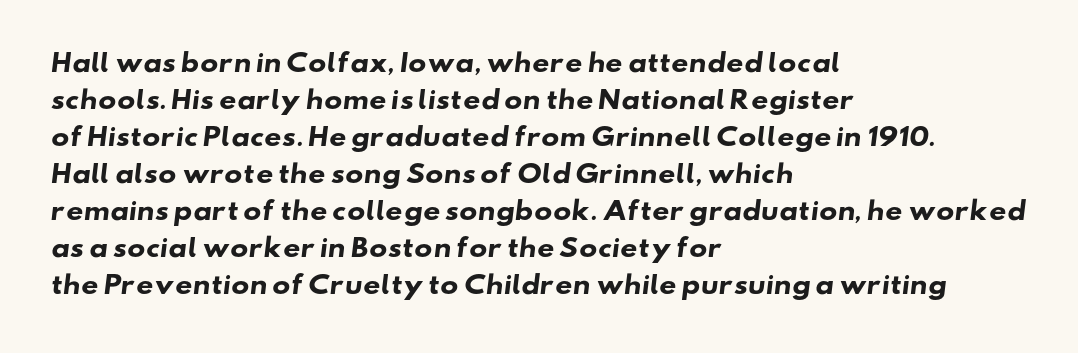
Q: Is the text bold? A: Yes.
Q: Is the text underlined? A: No.
Q: How is the paragraph aligned? A: Left-aligned.
Q: Is the spacing between letters normal or unusually wide? A: Normal.
Q: Is the spacing between lines tight, normal or loose? A: Normal.
